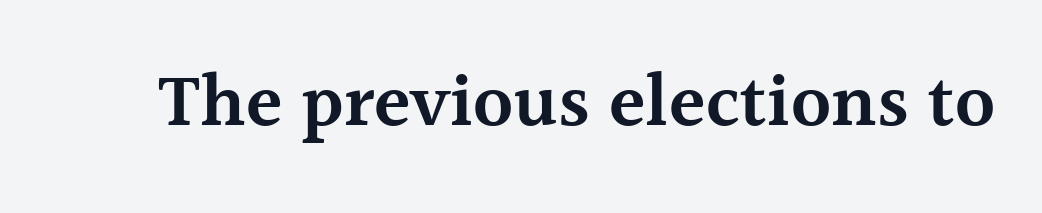
Q: Is the text bold? A: Semi-bold.
Q: Is the text italic (slanted)? A: No, it is upright.
Q: Is the typeface a serif or a sans-serif typeface? A: Serif.
Q: Is the text underlined? A: No.
Q: Is the spacing between letters normal or unusually wide? A: Normal.
Q: Width (condensed, normal, or wide)? A: Normal.
Q: x-height? A: Medium.
Q: Monospaced? A: No.
